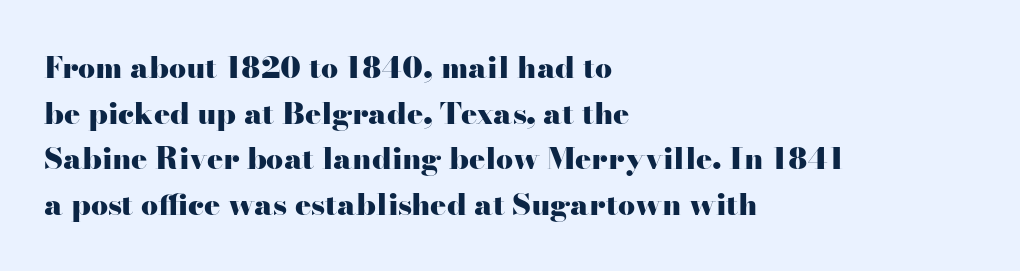
The image shows 30 px heavy, wide serif type, upright; set left-aligned, normal line spacing (1.52x), normal letter spacing, not underlined; high stroke contrast and a small x-height.
